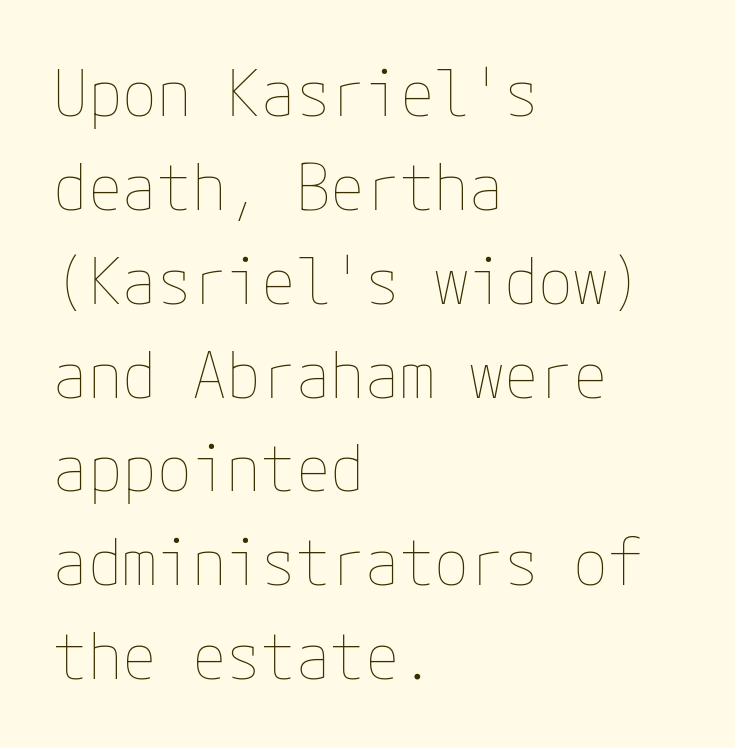
{"italic": "no", "bold": "no", "weight": "thin", "width": "normal", "stroke_contrast": "low", "x_height": "medium", "underline": "no", "align": "left", "line_spacing": "normal", "line_spacing_ratio": 1.49, "letter_spacing": "normal", "letter_spacing_em": 0.0, "glyph_px": 63}
